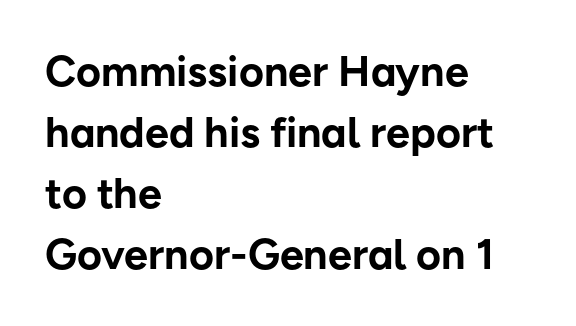
Looks like regular typesetting: each glyph gets only the width it needs. Summary of weight: heavy, a full bold. Each line starts at the same left margin while the right side varies. How would I describe the line gaps? Plain and ordinary.
